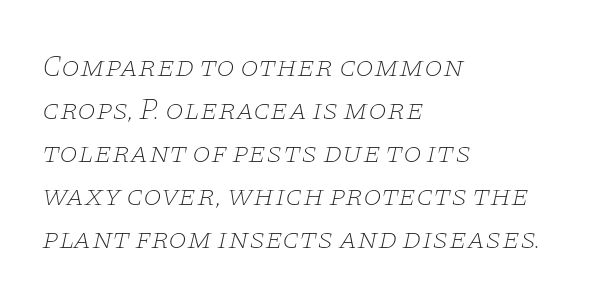
Q: Is the text bold? A: No.
Q: Is the text italic (slanted)? A: Yes, it leans right by about 11 degrees.
Q: Is the typeface a serif or a sans-serif typeface? A: Serif.
Q: Is the text underlined? A: No.
Q: How is the paragraph aligned? A: Left-aligned.
Q: Is the spacing between letters normal or unusually wide? A: Normal.
Q: Is the spacing between lines tight, normal or loose? A: Normal.
Q: Width (condensed, normal, or wide)? A: Wide.
Q: Stroke contrast? A: Low.
Q: x-height? A: Large.
Q: Monospaced? A: No.
